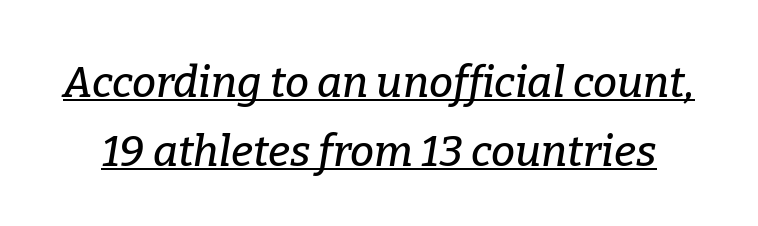
{"serif": "yes", "italic": "yes", "lean": "right", "slant_degrees": 9, "width": "normal", "stroke_contrast": "low", "x_height": "medium", "monospaced": "no", "underline": "yes", "line_spacing": "normal", "line_spacing_ratio": 1.6, "letter_spacing": "normal", "letter_spacing_em": 0.0, "glyph_px": 43}
